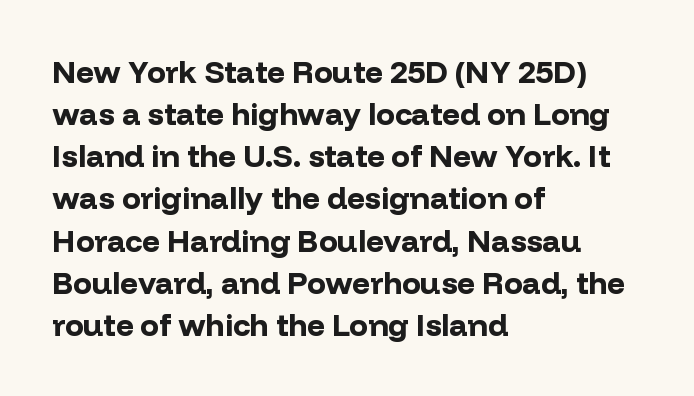
Q: Is the text bold? A: Yes.
Q: Is the text italic (slanted)? A: No, it is upright.
Q: Is the typeface a serif or a sans-serif typeface? A: Sans-serif.
Q: Is the text underlined? A: No.
Q: How is the paragraph aligned? A: Left-aligned.
Q: Is the spacing between letters normal or unusually wide? A: Normal.
Q: Is the spacing between lines tight, normal or loose? A: Normal.
Q: Width (condensed, normal, or wide)? A: Normal.
Q: Stroke contrast? A: Low.
Q: x-height? A: Medium.
Q: Monospaced? A: No.
